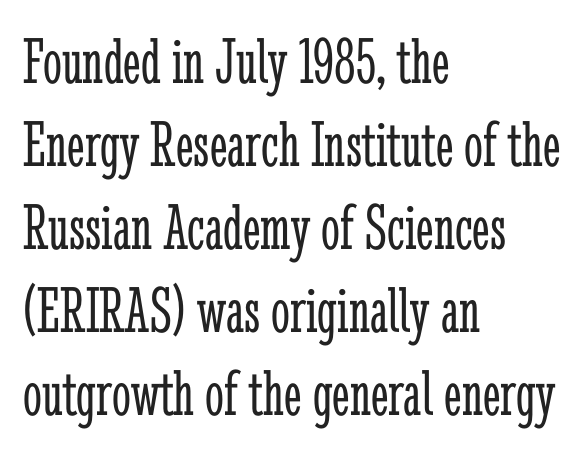
Q: Is the text bold? A: No.
Q: Is the text italic (slanted)? A: No, it is upright.
Q: Is the typeface a serif or a sans-serif typeface? A: Serif.
Q: Is the text underlined? A: No.
Q: How is the paragraph aligned? A: Left-aligned.
Q: Is the spacing between letters normal or unusually wide? A: Normal.
Q: Width (condensed, normal, or wide)? A: Condensed.
Q: Stroke contrast? A: Low.
Q: x-height? A: Medium.
Q: Monospaced? A: No.
